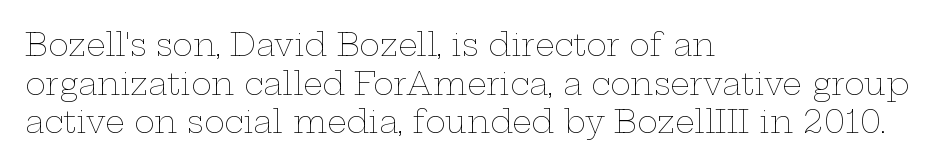
The image shows 31 px thin, wide type, upright; set left-aligned, normal line spacing (1.25x), normal letter spacing, not underlined; low stroke contrast and a medium x-height.
